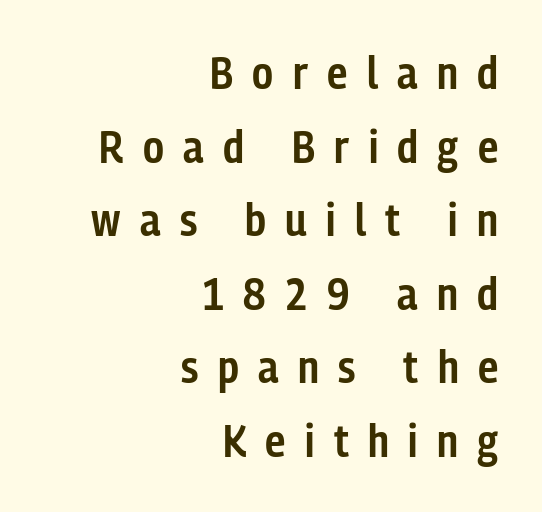
Q: Is the text bold? A: Semi-bold.
Q: Is the text italic (slanted)? A: No, it is upright.
Q: Is the typeface a serif or a sans-serif typeface? A: Sans-serif.
Q: Is the text underlined? A: No.
Q: How is the paragraph aligned? A: Right-aligned.
Q: Is the spacing between letters normal or unusually wide? A: Unusually wide.
Q: Is the spacing between lines tight, normal or loose? A: Normal.
Q: Width (condensed, normal, or wide)? A: Condensed.
Q: Stroke contrast? A: Low.
Q: x-height? A: Medium.
Q: Monospaced? A: No.
